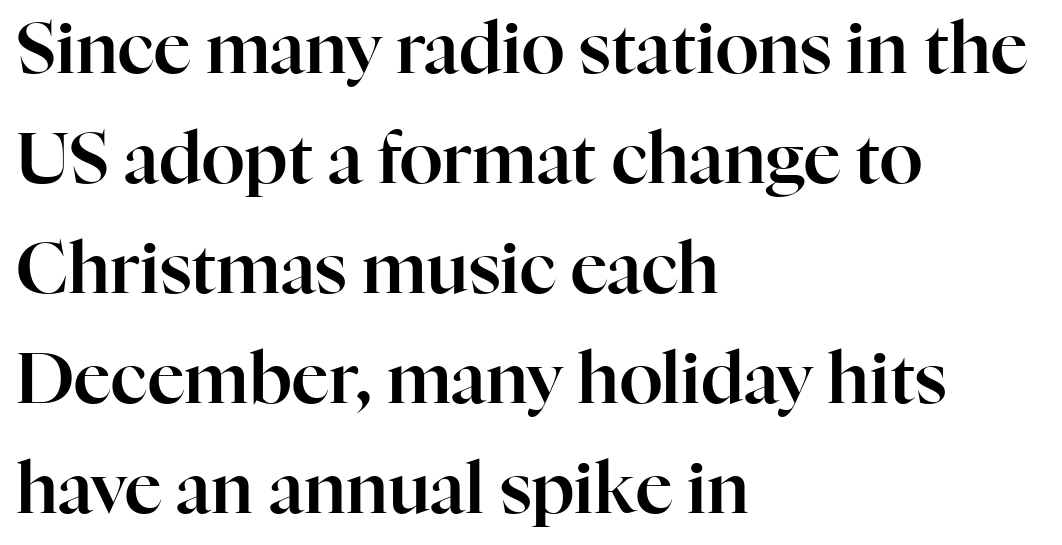
{"serif": "yes", "italic": "no", "width": "normal", "stroke_contrast": "high", "x_height": "medium", "monospaced": "no", "underline": "no", "align": "left", "line_spacing": "normal", "line_spacing_ratio": 1.55, "letter_spacing": "normal", "letter_spacing_em": 0.0, "glyph_px": 71}
